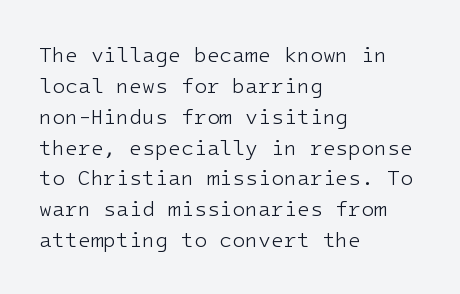
Q: Is the text bold? A: No.
Q: Is the text italic (slanted)? A: No, it is upright.
Q: Is the text underlined? A: No.
Q: How is the paragraph aligned? A: Left-aligned.
Q: Is the spacing between letters normal or unusually wide? A: Normal.
Q: Is the spacing between lines tight, normal or loose? A: Normal.
